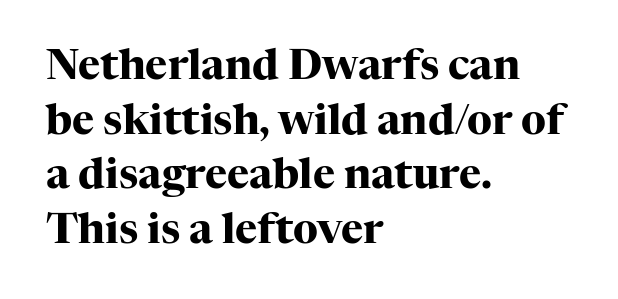
{"serif": "yes", "italic": "no", "bold": "yes", "weight": "heavy", "width": "normal", "stroke_contrast": "high", "x_height": "medium", "monospaced": "no", "underline": "no", "align": "left", "line_spacing": "normal", "line_spacing_ratio": 1.3, "letter_spacing": "normal", "letter_spacing_em": 0.0, "glyph_px": 42}
